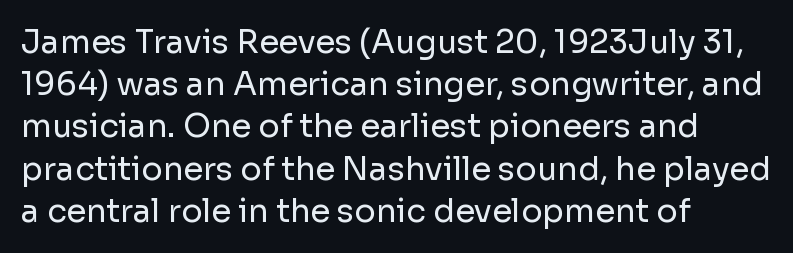
Q: Is the text bold? A: No.
Q: Is the text italic (slanted)? A: No, it is upright.
Q: Is the typeface a serif or a sans-serif typeface? A: Sans-serif.
Q: Is the text underlined? A: No.
Q: How is the paragraph aligned? A: Left-aligned.
Q: Is the spacing between letters normal or unusually wide? A: Normal.
Q: Is the spacing between lines tight, normal or loose? A: Normal.
Q: Width (condensed, normal, or wide)? A: Normal.
Q: Stroke contrast? A: Low.
Q: x-height? A: Medium.
Q: Monospaced? A: No.
